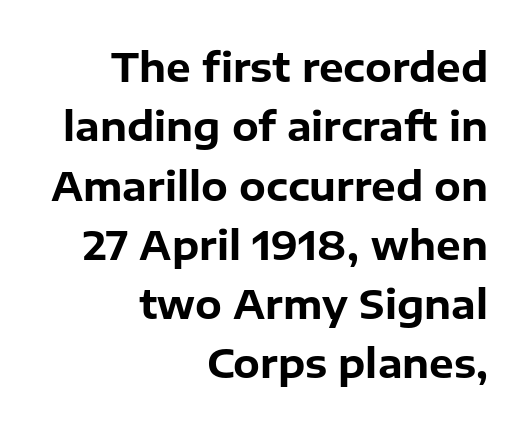
Q: Is the text bold? A: Yes.
Q: Is the text italic (slanted)? A: No, it is upright.
Q: Is the typeface a serif or a sans-serif typeface? A: Sans-serif.
Q: Is the text underlined? A: No.
Q: How is the paragraph aligned? A: Right-aligned.
Q: Is the spacing between letters normal or unusually wide? A: Normal.
Q: Is the spacing between lines tight, normal or loose? A: Normal.
Q: Width (condensed, normal, or wide)? A: Normal.
Q: Stroke contrast? A: Low.
Q: x-height? A: Medium.
Q: Monospaced? A: No.
